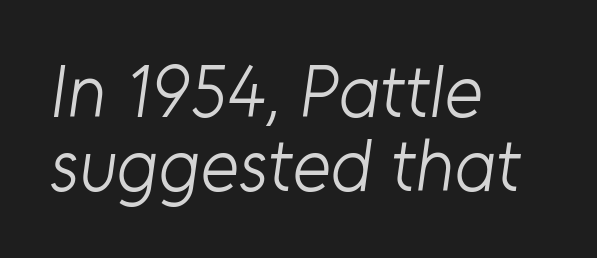
Q: Is the text bold? A: No.
Q: Is the typeface a serif or a sans-serif typeface? A: Sans-serif.
Q: Is the text underlined? A: No.
Q: How is the paragraph aligned? A: Left-aligned.
Q: Is the spacing between letters normal or unusually wide? A: Normal.
Q: Is the spacing between lines tight, normal or loose? A: Tight.
Q: Width (condensed, normal, or wide)? A: Normal.
Q: Stroke contrast? A: Low.
Q: x-height? A: Medium.
Q: Monospaced? A: No.
